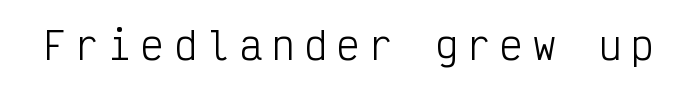
The image shows 38 px light, condensed sans-serif type, upright, monospaced; set unusually wide letter spacing (+0.26 em), not underlined; low stroke contrast and a medium x-height.
